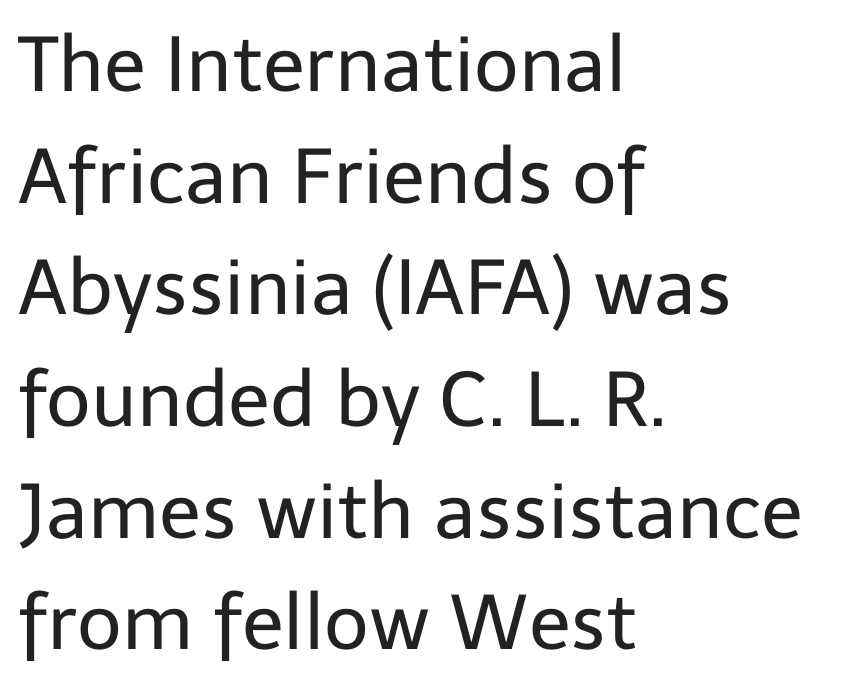
{"serif": "no", "italic": "no", "bold": "no", "weight": "regular", "width": "normal", "stroke_contrast": "low", "x_height": "medium", "monospaced": "no", "underline": "no", "align": "left", "line_spacing": "normal", "line_spacing_ratio": 1.45, "letter_spacing": "normal", "letter_spacing_em": 0.0, "glyph_px": 77}
